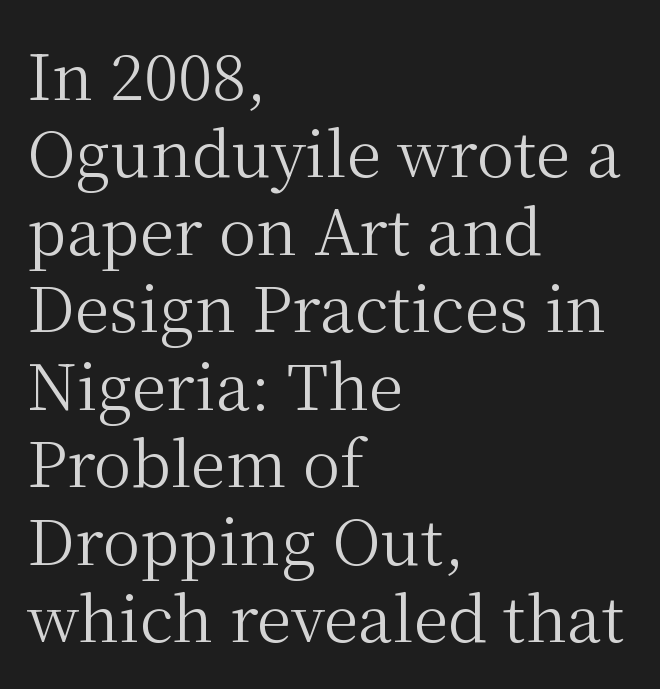
{"serif": "yes", "italic": "no", "bold": "no", "weight": "regular", "width": "normal", "stroke_contrast": "medium", "x_height": "medium", "monospaced": "no", "underline": "no", "align": "left", "line_spacing_ratio": 1.23, "letter_spacing": "normal", "letter_spacing_em": 0.0, "glyph_px": 63}
